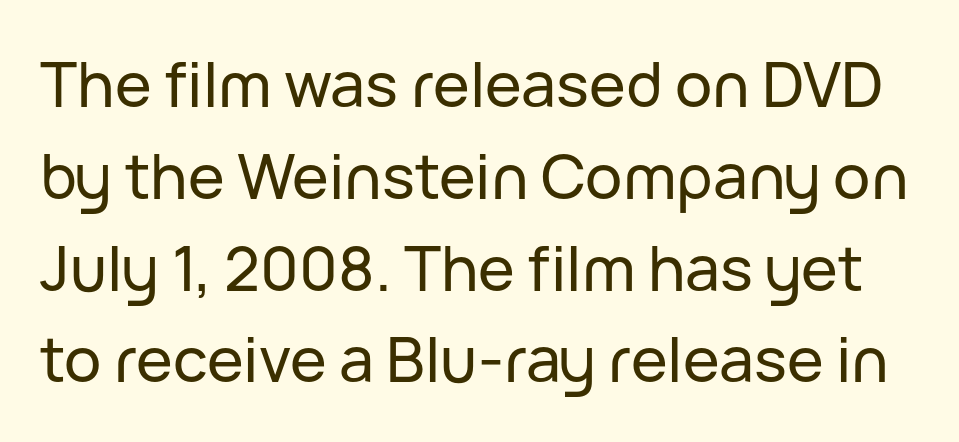
The image shows 62 px sans-serif type, upright; set normal line spacing (1.48x), normal letter spacing, not underlined; low stroke contrast and a medium x-height.
